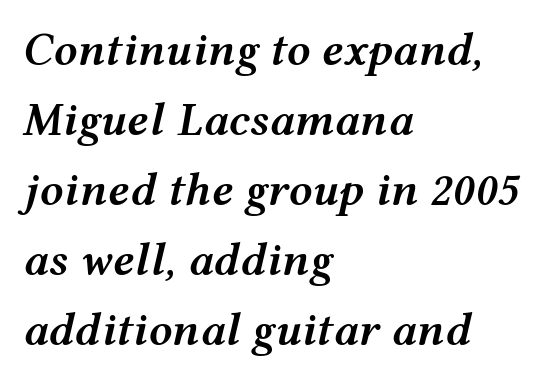
Emphasis by weight is partial: semibold. The designer left line spacing at the default. Glance below the letters and you will spot only blank space. The axis of the letterforms is tilted away from vertical. Is the block centered? No — it sits flush against the left margin. Varying glyph widths throughout — classic text-font behaviour.
